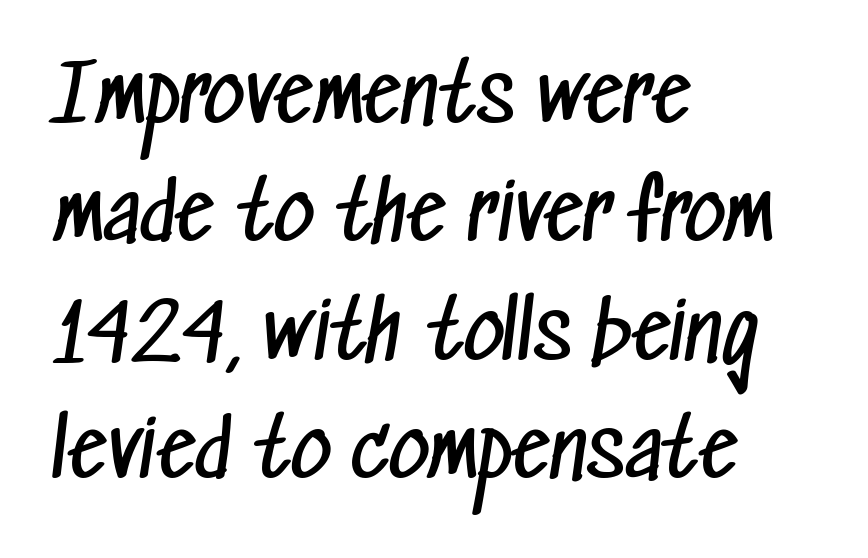
A student would call this left alignment; a typographer would say flush left, rag right. Think of a printed novel: that variable character pitch is what you see here. This rendering features lettering with no underline. A typesetter would call this zero additional tracking.
